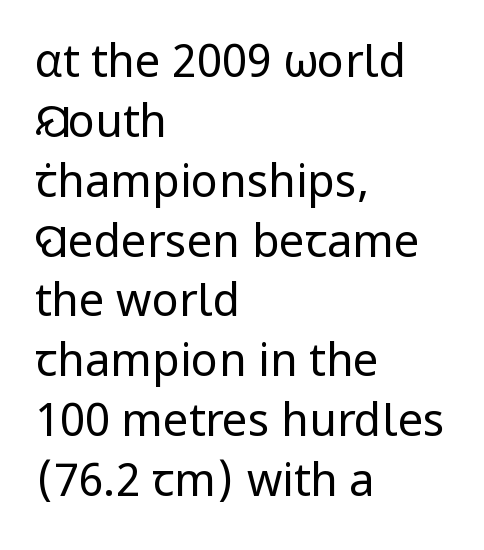
{"serif": "no", "italic": "no", "bold": "no", "weight": "regular", "width": "normal", "stroke_contrast": "low", "x_height": "medium", "monospaced": "no", "underline": "no", "align": "left", "line_spacing": "normal", "line_spacing_ratio": 1.33, "letter_spacing": "normal", "letter_spacing_em": 0.0, "glyph_px": 45}
